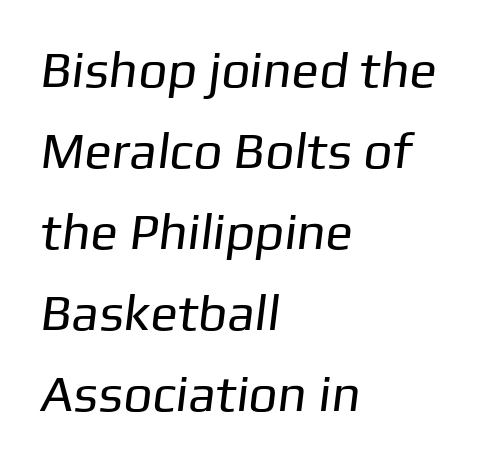
Q: Is the text bold? A: No.
Q: Is the typeface a serif or a sans-serif typeface? A: Sans-serif.
Q: Is the text underlined? A: No.
Q: How is the paragraph aligned? A: Left-aligned.
Q: Is the spacing between letters normal or unusually wide? A: Normal.
Q: Is the spacing between lines tight, normal or loose? A: Normal.
Q: Width (condensed, normal, or wide)? A: Normal.
Q: Stroke contrast? A: Low.
Q: x-height? A: Medium.
Q: Monospaced? A: No.
